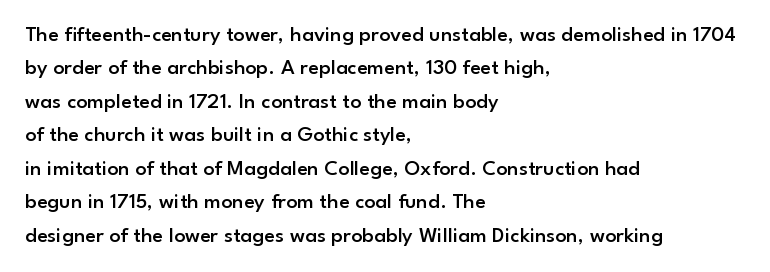
Rows of type keep a routine distance in the vertical direction. Default kerning and tracking; the words read as compact shapes. The font's upright variant was chosen for this text. As a designer I'd log this as weight 600, semibold. The string is rendered with underlining switched off.
